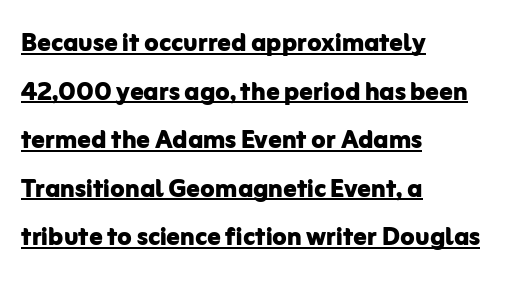
{"serif": "no", "italic": "no", "bold": "yes", "weight": "bold", "width": "normal", "stroke_contrast": "low", "x_height": "medium", "monospaced": "no", "underline": "yes", "align": "left", "line_spacing": "normal", "line_spacing_ratio": 1.47, "letter_spacing": "normal", "letter_spacing_em": 0.0, "glyph_px": 33}
